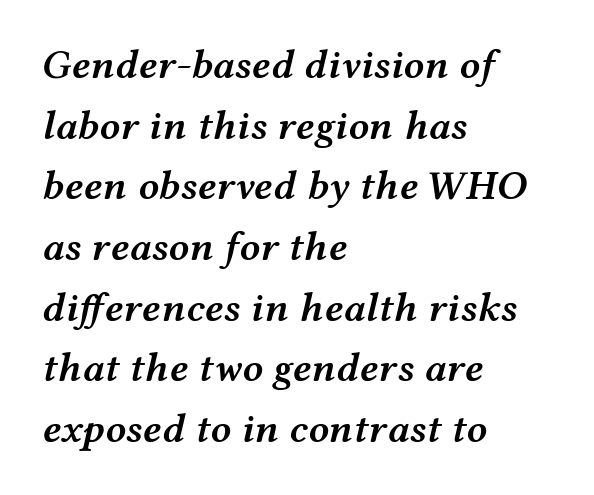
The image shows 41 px semibold, wide type, italic (leaning right); set left-aligned, normal line spacing (1.48x), normal letter spacing, not underlined; medium stroke contrast and a medium x-height.
